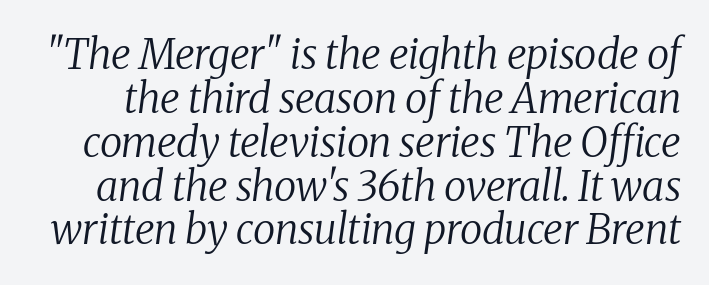
{"serif": "yes", "italic": "yes", "lean": "right", "slant_degrees": 8, "bold": "no", "weight": "regular", "width": "normal", "stroke_contrast": "medium", "x_height": "medium", "monospaced": "no", "underline": "no", "line_spacing": "tight", "line_spacing_ratio": 1.07, "letter_spacing": "normal", "letter_spacing_em": 0.0, "glyph_px": 41}
